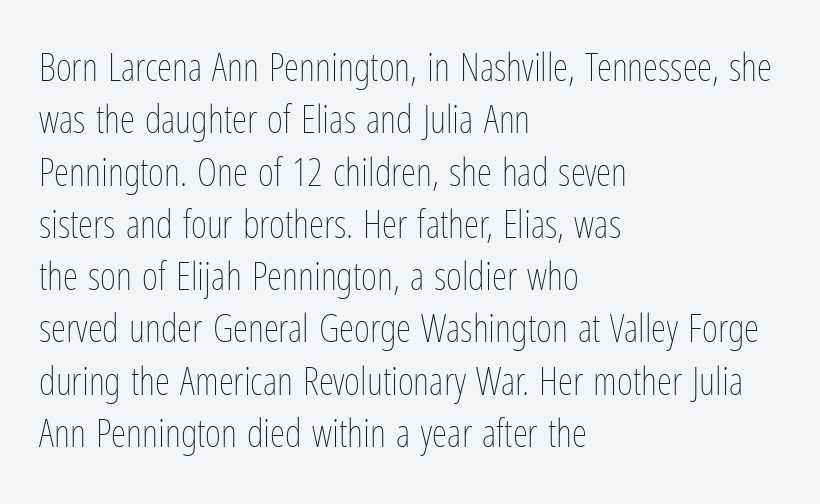
Q: Is the text bold? A: No.
Q: Is the text italic (slanted)? A: No, it is upright.
Q: Is the text underlined? A: No.
Q: How is the paragraph aligned? A: Left-aligned.
Q: Is the spacing between letters normal or unusually wide? A: Normal.
Q: Is the spacing between lines tight, normal or loose? A: Normal.
Q: Width (condensed, normal, or wide)? A: Condensed.
Q: Stroke contrast? A: Low.
Q: x-height? A: Medium.
Q: Monospaced? A: No.
